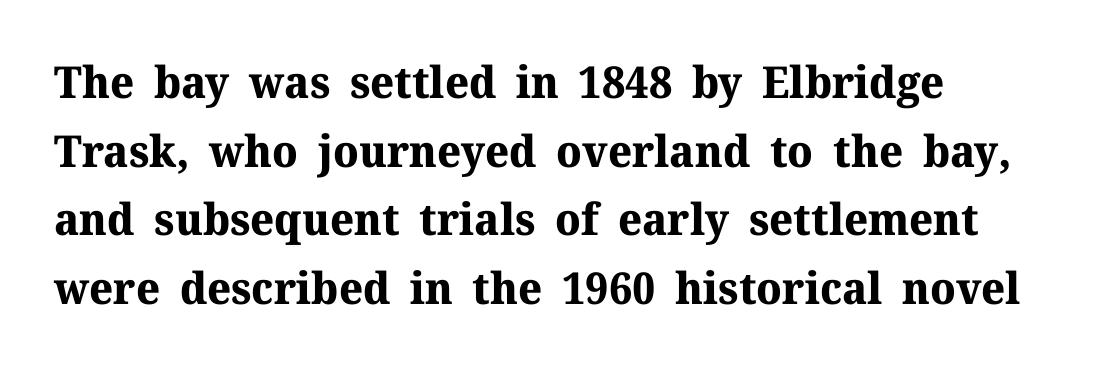
This is roman type, the default non-slanted kind. The rendering uses natural spacing where letterforms have individual widths. Are there feet on the stems? There are — it's a serif. What's the leading like? Ordinary, nothing unusual. Here the glyphs are tracked normally, forming tight word shapes.
